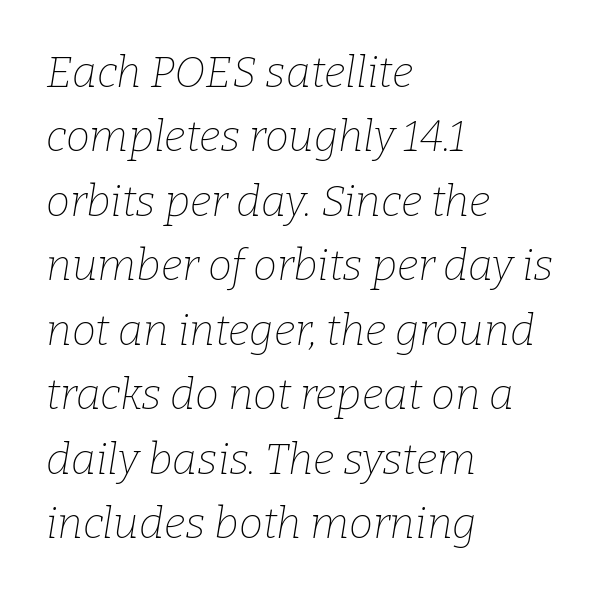
{"serif": "yes", "italic": "yes", "lean": "right", "slant_degrees": 9, "bold": "no", "weight": "thin", "width": "normal", "stroke_contrast": "low", "x_height": "medium", "monospaced": "no", "underline": "no", "align": "left", "line_spacing": "normal", "line_spacing_ratio": 1.5, "letter_spacing": "normal", "letter_spacing_em": 0.0, "glyph_px": 43}
